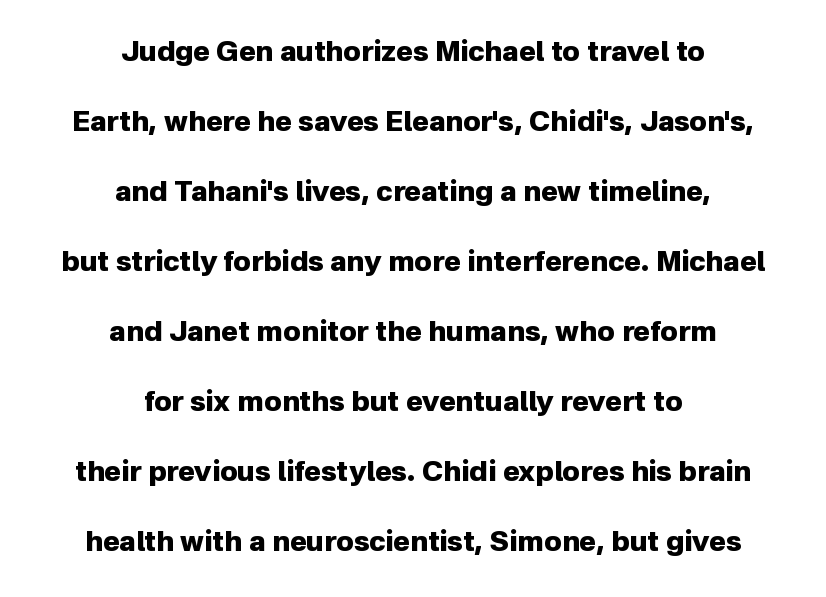
{"serif": "no", "italic": "no", "bold": "yes", "weight": "heavy", "width": "normal", "stroke_contrast": "low", "x_height": "medium", "monospaced": "no", "underline": "no", "align": "center", "line_spacing": "loose", "line_spacing_ratio": 2.5, "letter_spacing": "normal", "letter_spacing_em": 0.0, "glyph_px": 28}
